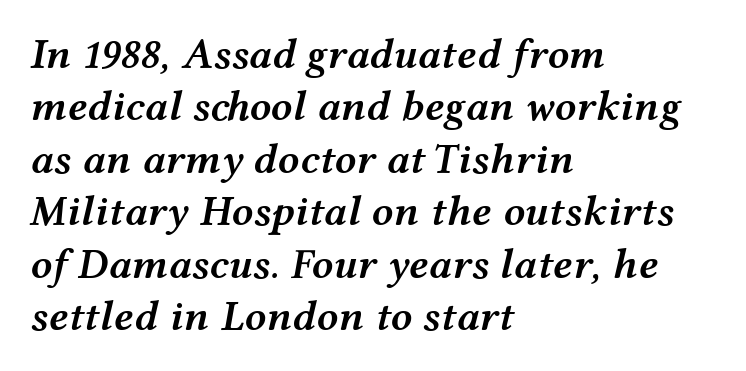
Q: Is the text bold? A: Semi-bold.
Q: Is the text italic (slanted)? A: Yes, it leans right by about 12 degrees.
Q: Is the text underlined? A: No.
Q: How is the paragraph aligned? A: Left-aligned.
Q: Is the spacing between letters normal or unusually wide? A: Normal.
Q: Width (condensed, normal, or wide)? A: Wide.
Q: Stroke contrast? A: Medium.
Q: x-height? A: Medium.
Q: Monospaced? A: No.
